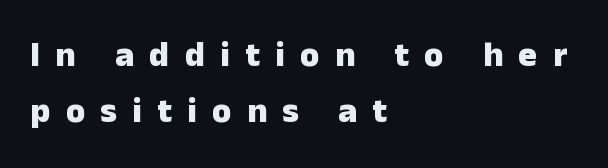
The image shows 35 px heavy sans-serif type, upright; set left-aligned, normal line spacing (1.61x), unusually wide letter spacing (+0.44 em), not underlined; low stroke contrast and a medium x-height.
